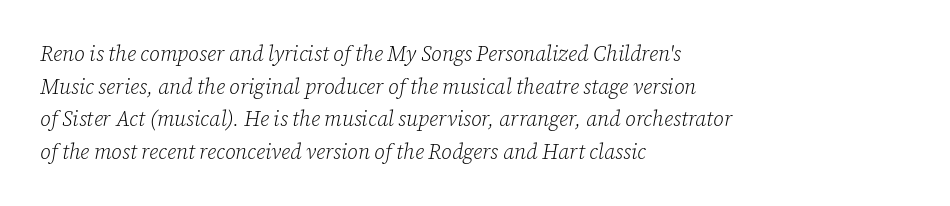
The horizontal fit of the characters is conventional and even. Every row of glyphs begins at an identical x-position on the left. You can tell it's italic because the verticals aren't actually vertical. Weight class: somewhere from thin through regular. The rows are spaced the way most documents space them.
